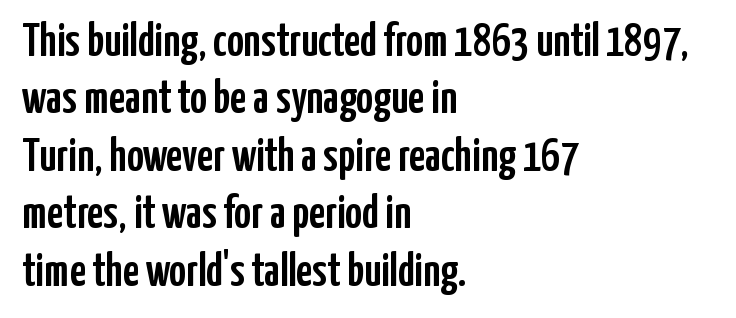
The image shows 46 px condensed sans-serif type, upright; set left-aligned, normal line spacing (1.25x), normal letter spacing, not underlined; low stroke contrast and a medium x-height.
